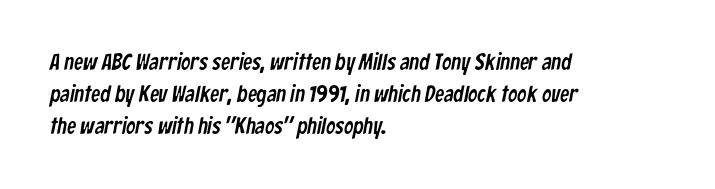
The image shows 23 px text type; set left-aligned, normal line spacing (1.4x), normal letter spacing, not underlined.
